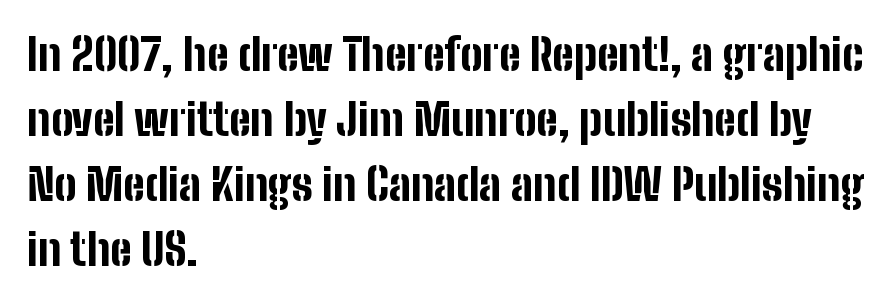
The image shows 44 px bold, condensed sans-serif type, upright; set left-aligned, normal line spacing (1.48x), normal letter spacing, not underlined; low stroke contrast and a medium x-height.
